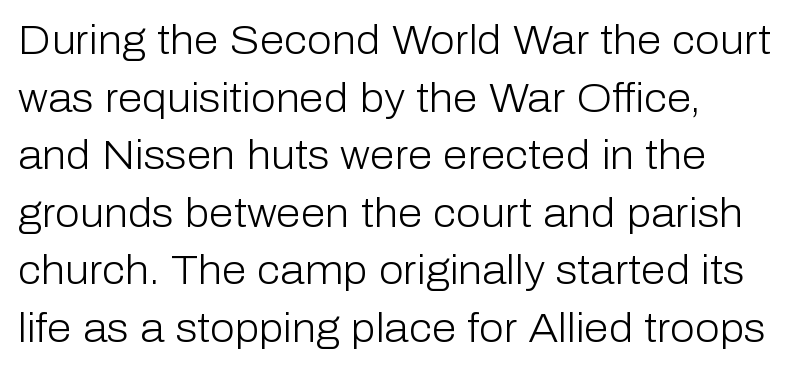
{"serif": "no", "italic": "no", "bold": "no", "weight": "light", "width": "normal", "stroke_contrast": "low", "x_height": "medium", "monospaced": "no", "underline": "no", "align": "left", "line_spacing": "normal", "line_spacing_ratio": 1.44, "letter_spacing": "normal", "letter_spacing_em": 0.0, "glyph_px": 40}
